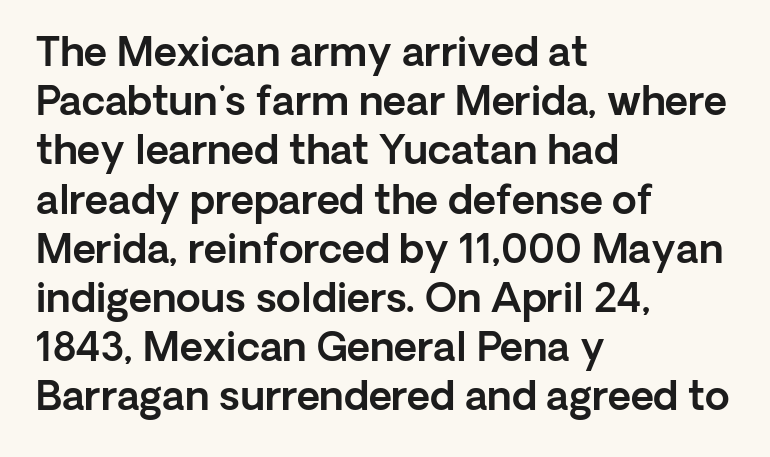
No feet cap the strokes, marking this as sans-serif type. The horizontal fit of the characters is conventional and even. Spacing verdict: proportional, widths tailored to each character. If you drew a line through each stem, it would be perfectly vertical. Only glyphs here, with clear space below each row.
